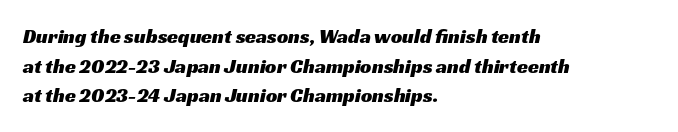
Q: Is the text underlined? A: No.
Q: How is the paragraph aligned? A: Left-aligned.
Q: Is the spacing between letters normal or unusually wide? A: Normal.
Q: Is the spacing between lines tight, normal or loose? A: Normal.
